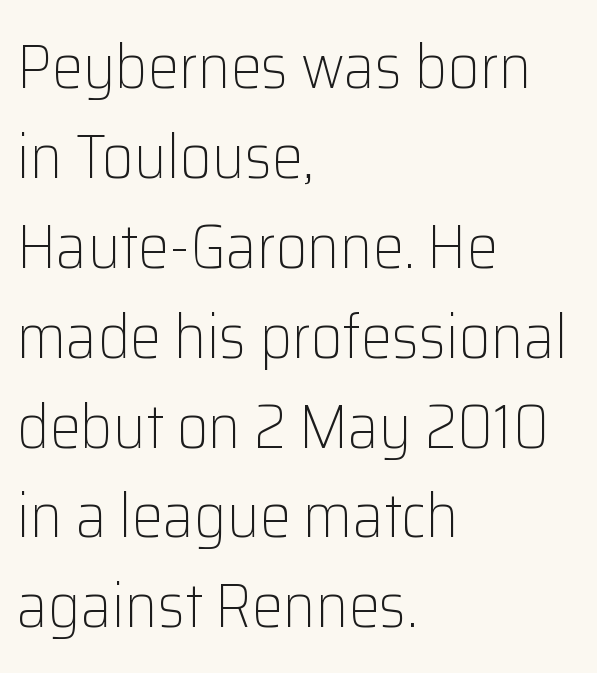
Q: Is the text bold? A: No.
Q: Is the text italic (slanted)? A: No, it is upright.
Q: Is the typeface a serif or a sans-serif typeface? A: Sans-serif.
Q: Is the text underlined? A: No.
Q: How is the paragraph aligned? A: Left-aligned.
Q: Is the spacing between letters normal or unusually wide? A: Normal.
Q: Is the spacing between lines tight, normal or loose? A: Normal.
Q: Width (condensed, normal, or wide)? A: Normal.
Q: Stroke contrast? A: Low.
Q: x-height? A: Medium.
Q: Monospaced? A: No.
